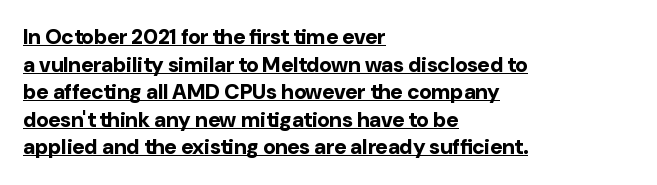
The image shows 21 px bold type, upright; set left-aligned, normal line spacing (1.31x), normal letter spacing, underlined.
